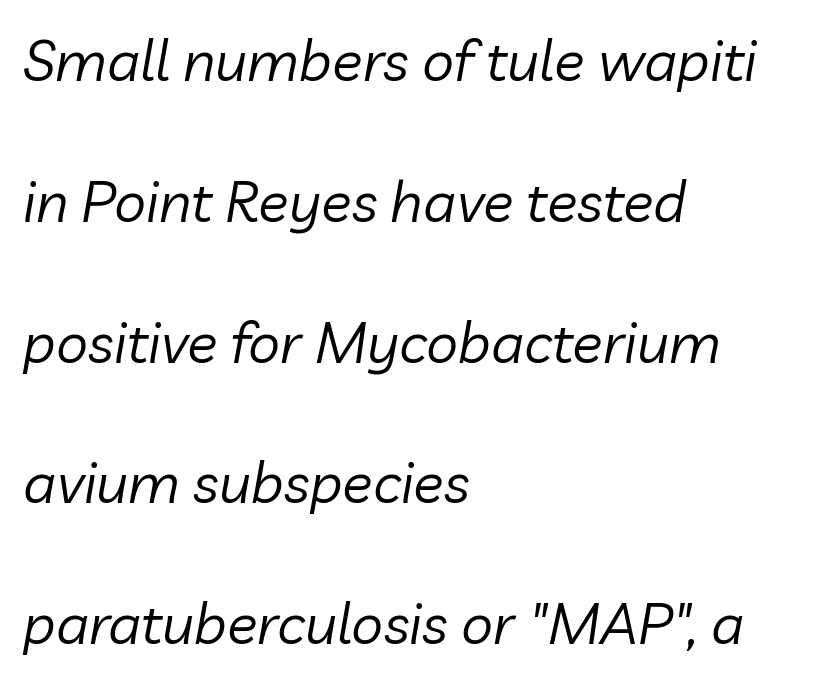
This rendering leaves character spacing at its baseline value. Honestly, the rows look like they've been pulled way apart. Posture: slanted. Do the characters align in a grid? No, the font is proportional.
